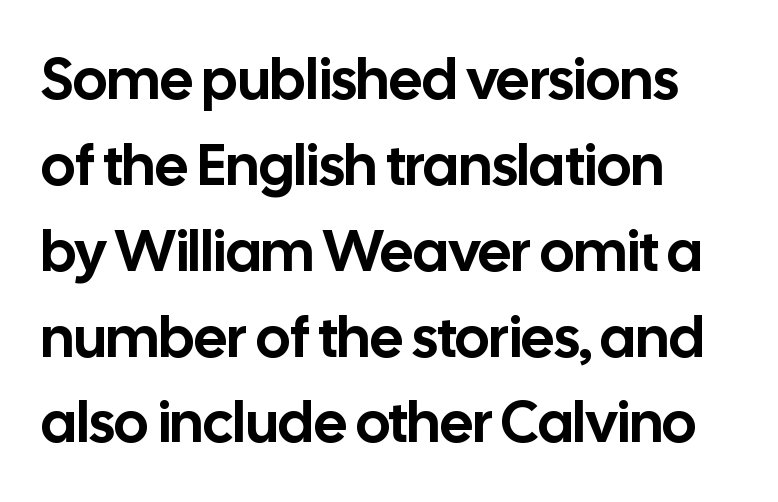
The image shows 58 px sans-serif type, upright; set left-aligned, normal line spacing (1.48x), normal letter spacing, not underlined; low stroke contrast and a medium x-height.
